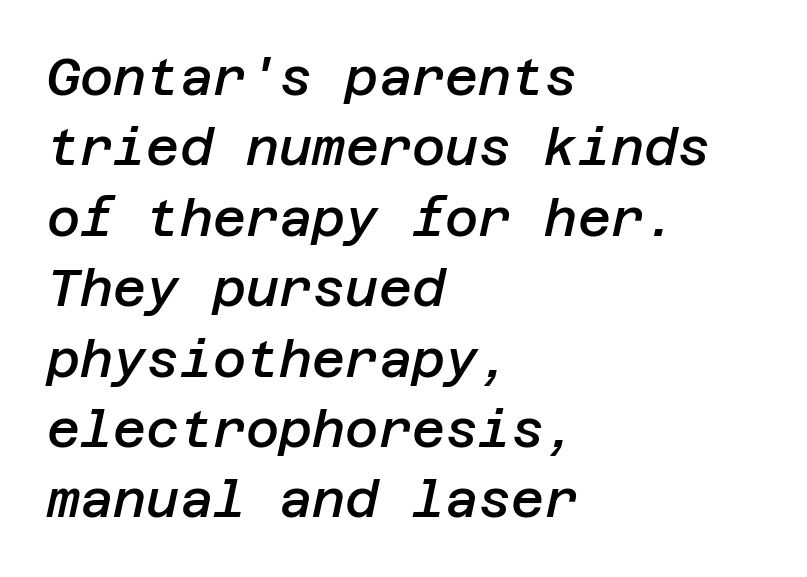
The compositor pushed each line to the left boundary. The block of text has a typical density, with ordinary space between rows. Compared with typical body copy, the letter spacing here is the same. Bare-footed words on every line.
